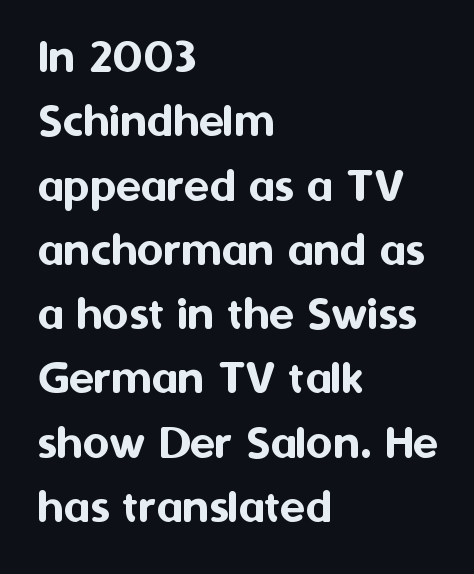
Font category for this specimen: sans-serif. Nobody touched the tracking dial on this one. Nope, not italic — everything's standing straight. The block of text has a typical density, with ordinary space between rows. Underline: absent.
